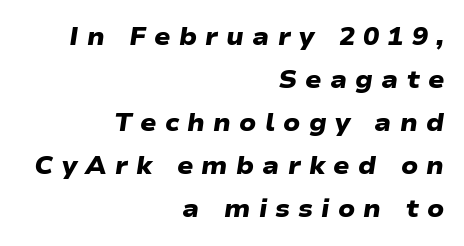
The image shows 24 px bold type; set right-aligned, line spacing 1.79x, unusually wide letter spacing (+0.34 em), not underlined.
